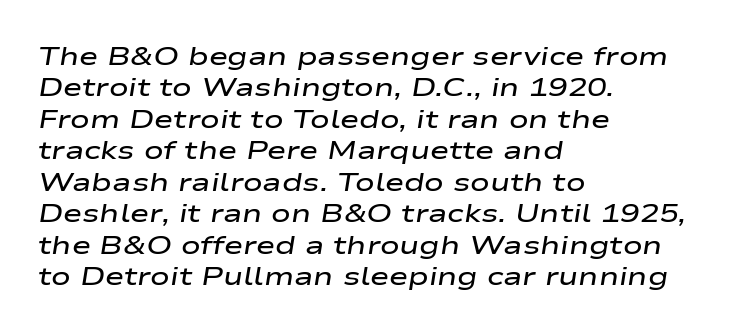
The image shows 26 px text type, italic (leaning right); set left-aligned, line spacing 1.21x, normal letter spacing, not underlined.
